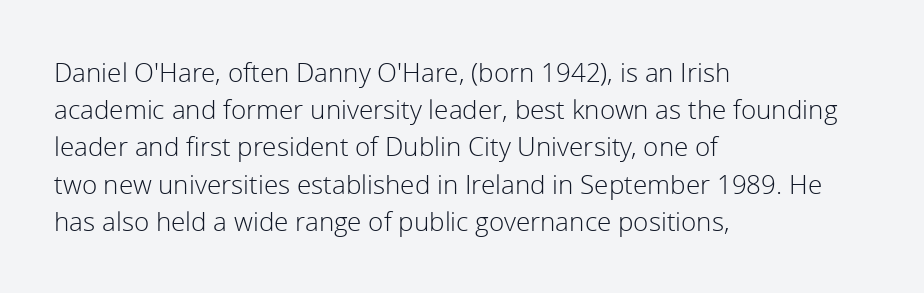
Q: Is the text bold? A: No.
Q: Is the text italic (slanted)? A: No, it is upright.
Q: Is the text underlined? A: No.
Q: How is the paragraph aligned? A: Left-aligned.
Q: Is the spacing between letters normal or unusually wide? A: Normal.
Q: Is the spacing between lines tight, normal or loose? A: Normal.
